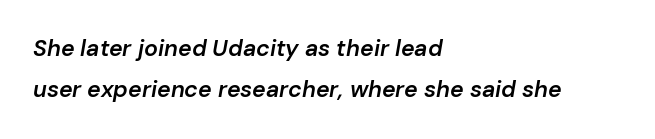
The image shows 23 px text type, italic (leaning right); set left-aligned, line spacing 1.8x, normal letter spacing, not underlined.
